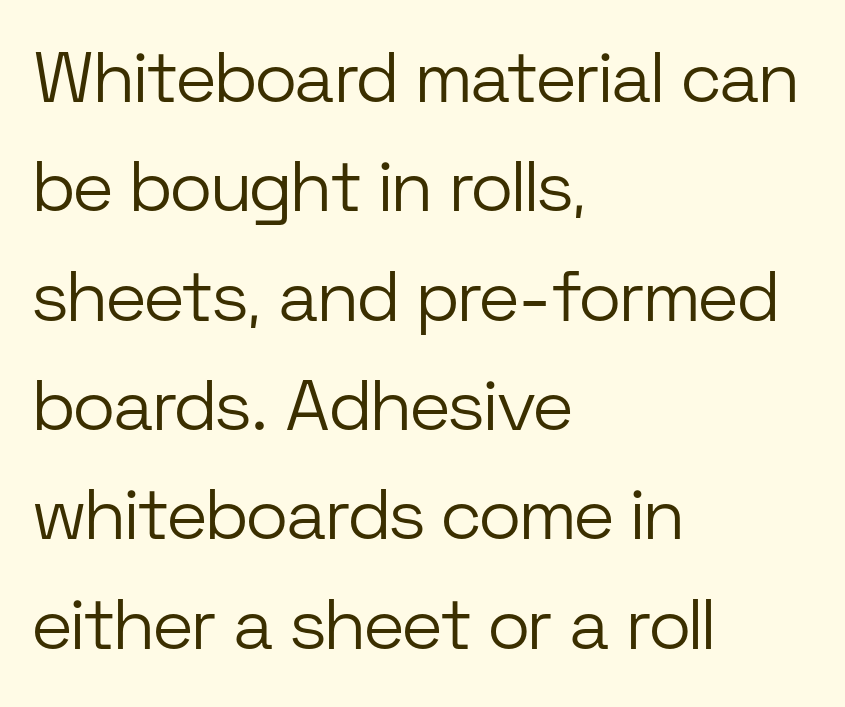
The image shows 71 px light sans-serif type, upright; set left-aligned, normal line spacing (1.54x), normal letter spacing, not underlined; low stroke contrast and a medium x-height.
